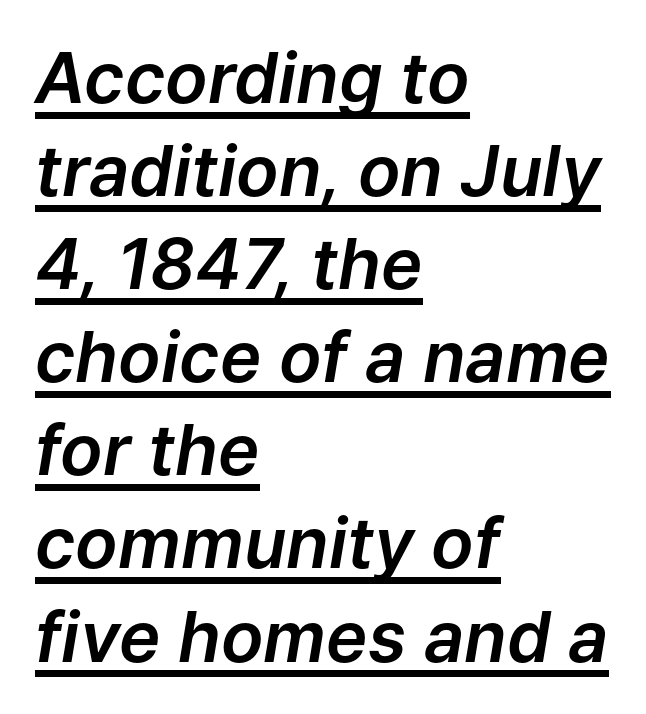
The image shows 70 px text type, italic (leaning right); set left-aligned, normal line spacing (1.33x), normal letter spacing, underlined; low stroke contrast and a medium x-height.
